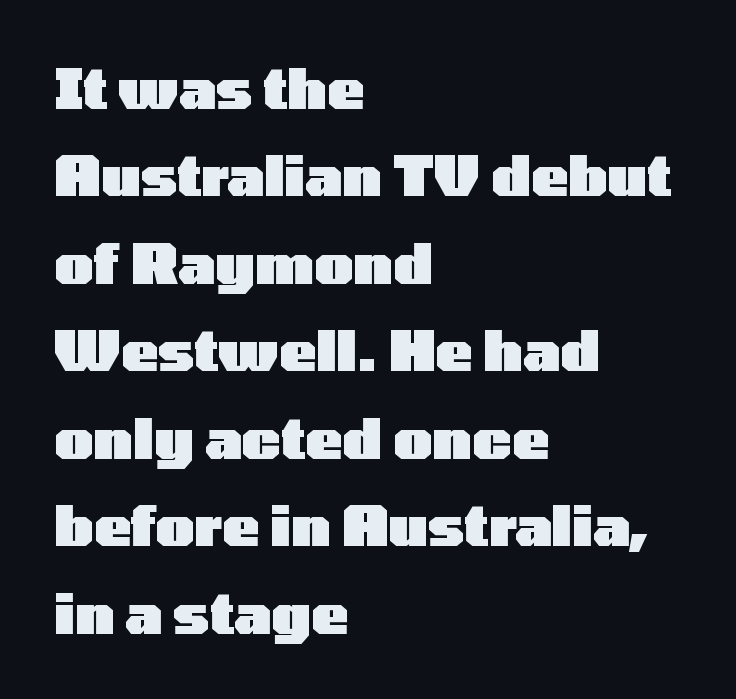
{"serif": "no", "italic": "no", "bold": "yes", "weight": "heavy", "width": "wide", "stroke_contrast": "low", "x_height": "medium", "monospaced": "no", "underline": "no", "align": "left", "line_spacing": "normal", "line_spacing_ratio": 1.59, "letter_spacing": "normal", "letter_spacing_em": 0.0, "glyph_px": 55}
